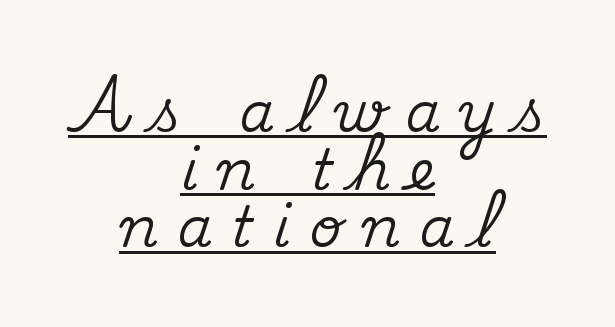
The image shows 56 px serif type; set centered, tight line spacing (1.03x), unusually wide letter spacing (+0.35 em), underlined; medium stroke contrast and a small x-height.
